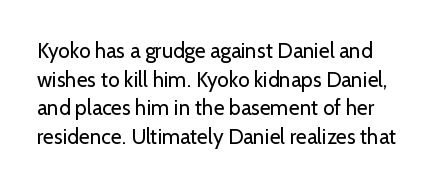
{"italic": "no", "bold": "no", "underline": "no", "line_spacing": "normal", "line_spacing_ratio": 1.36, "letter_spacing": "normal", "letter_spacing_em": 0.0, "glyph_px": 21}
